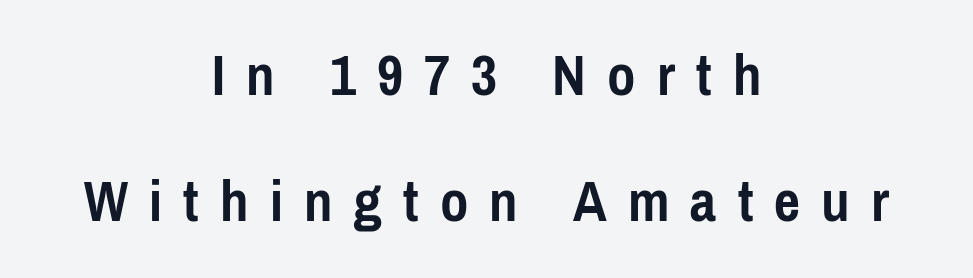
Does the lettering tilt? It doesn't — this is upright. In terms of letterform style, serifs are entirely absent. A typesetter would call this proportional, since set widths differ per character. A typesetter would call this heavily tracked-out type. Letters rest on an invisible, unmarked baseline. This rendering uses center alignment, leaving both contours irregular but symmetric.
